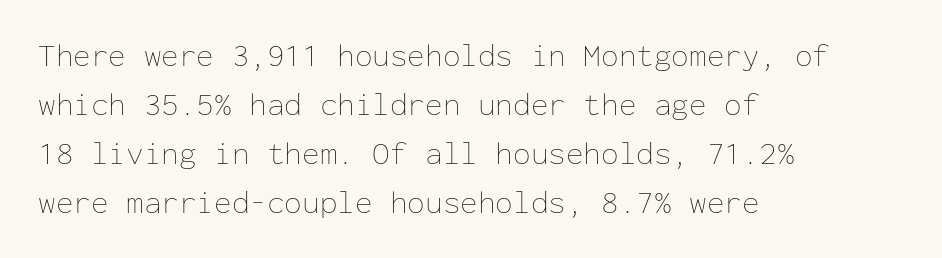
{"italic": "no", "bold": "no", "weight": "thin", "width": "normal", "stroke_contrast": "low", "x_height": "medium", "monospaced": "yes", "underline": "no", "align": "left", "line_spacing": "normal", "line_spacing_ratio": 1.53, "letter_spacing": "normal", "letter_spacing_em": 0.0, "glyph_px": 32}
